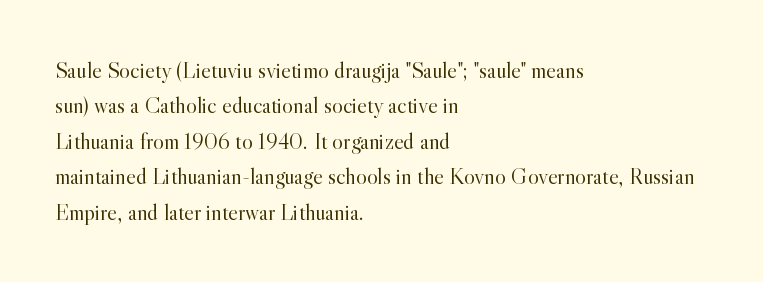
The face looks like a standard text weight, possibly lighter. Vertical strokes here are truly vertical. These lines keep a tight, regular rhythm from letter to letter. Leading matches the norm, producing a regular column. Left-aligned paragraph, ragged on the right. The space directly below the letters is spotless.
